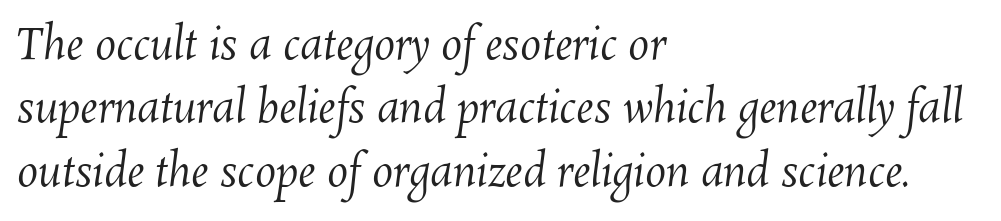
Q: Is the text bold? A: No.
Q: Is the text underlined? A: No.
Q: How is the paragraph aligned? A: Left-aligned.
Q: Is the spacing between letters normal or unusually wide? A: Normal.
Q: Is the spacing between lines tight, normal or loose? A: Normal.
Q: Width (condensed, normal, or wide)? A: Normal.
Q: Stroke contrast? A: Medium.
Q: x-height? A: Medium.
Q: Monospaced? A: No.
